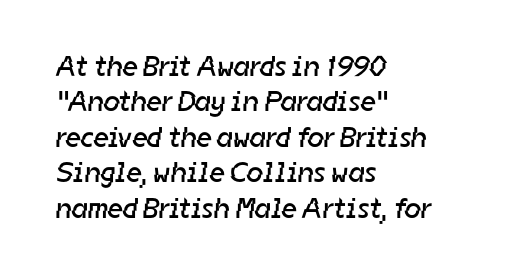
The image shows 29 px regular-weight sans-serif type; set left-aligned, line spacing 1.22x, normal letter spacing, not underlined; low stroke contrast and a medium x-height.
